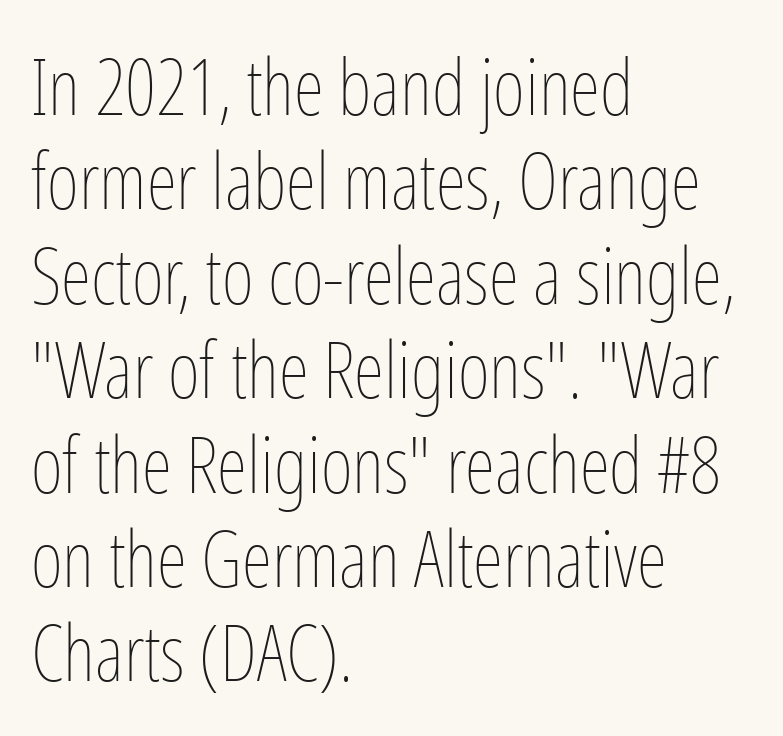
{"italic": "no", "bold": "no", "weight": "thin", "width": "condensed", "stroke_contrast": "low", "x_height": "medium", "monospaced": "no", "underline": "no", "align": "left", "line_spacing_ratio": 1.21, "letter_spacing": "normal", "letter_spacing_em": 0.0, "glyph_px": 78}
